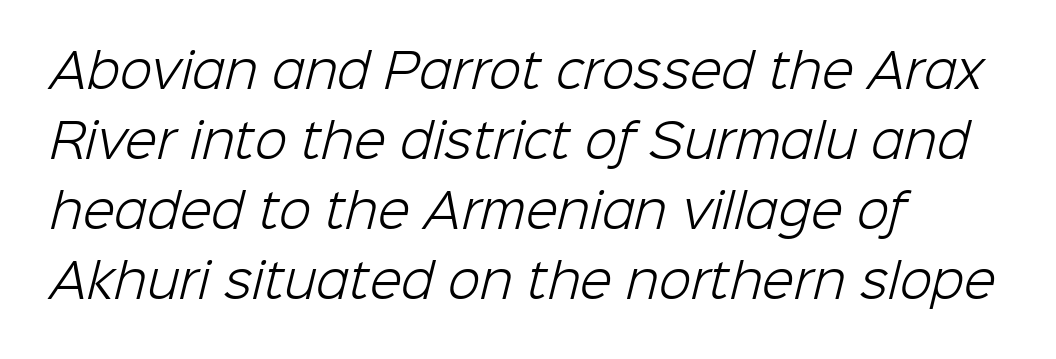
{"serif": "no", "bold": "no", "weight": "light", "width": "normal", "stroke_contrast": "low", "x_height": "medium", "monospaced": "no", "underline": "no", "align": "left", "line_spacing": "normal", "line_spacing_ratio": 1.49, "letter_spacing": "normal", "letter_spacing_em": 0.0, "glyph_px": 47}
